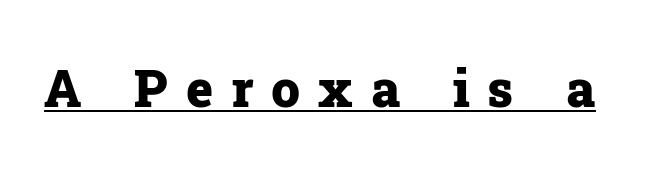
Q: Is the text bold? A: Yes.
Q: Is the text italic (slanted)? A: No, it is upright.
Q: Is the typeface a serif or a sans-serif typeface? A: Serif.
Q: Is the text underlined? A: Yes.
Q: Is the spacing between letters normal or unusually wide? A: Unusually wide.
Q: Width (condensed, normal, or wide)? A: Normal.
Q: Stroke contrast? A: Low.
Q: x-height? A: Medium.
Q: Monospaced? A: No.
